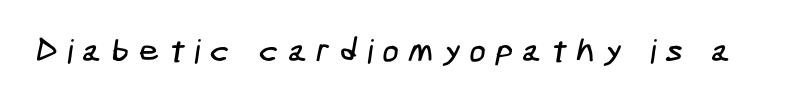
The image shows 33 px condensed sans-serif type; set unusually wide letter spacing (+0.28 em), not underlined; low stroke contrast and a medium x-height.
